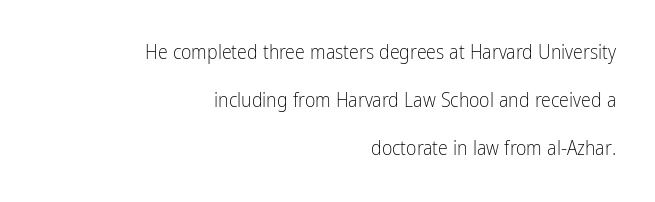
Q: Is the text bold? A: No.
Q: Is the text italic (slanted)? A: No, it is upright.
Q: Is the text underlined? A: No.
Q: How is the paragraph aligned? A: Right-aligned.
Q: Is the spacing between letters normal or unusually wide? A: Normal.
Q: Is the spacing between lines tight, normal or loose? A: Loose.
